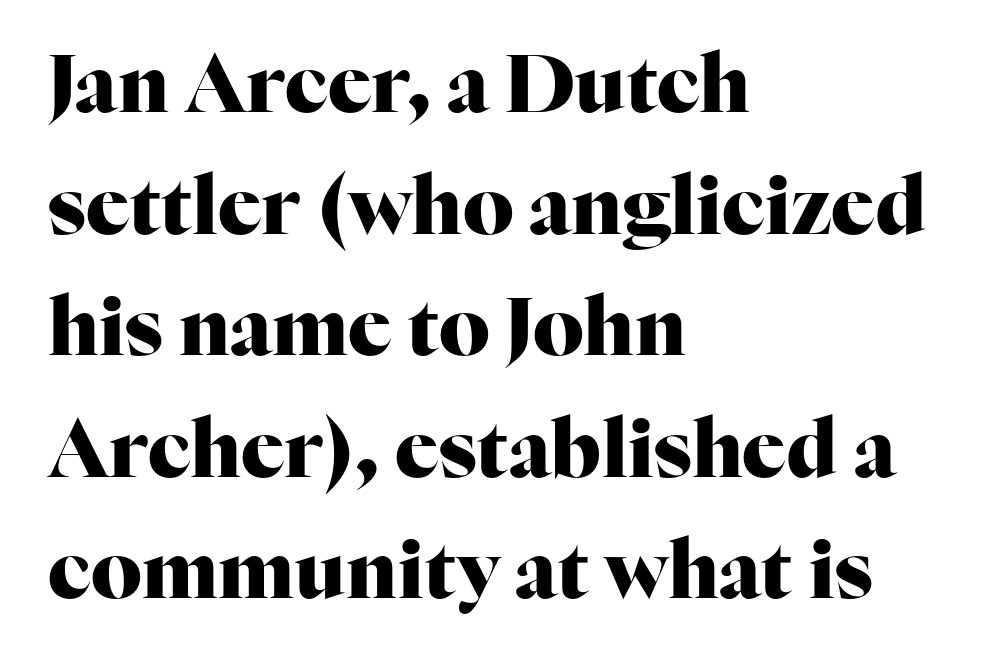
The image shows 80 px heavy serif type, upright; set left-aligned, normal line spacing (1.52x), normal letter spacing, not underlined; high stroke contrast and a medium x-height.
